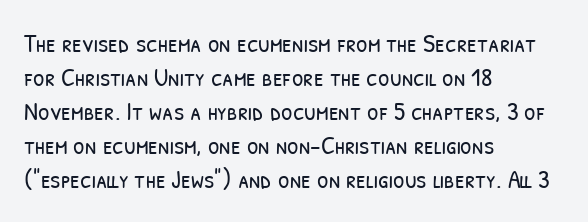
{"bold": "no", "underline": "no", "align": "left", "line_spacing": "normal", "line_spacing_ratio": 1.31, "letter_spacing": "normal", "letter_spacing_em": 0.0, "glyph_px": 26}
